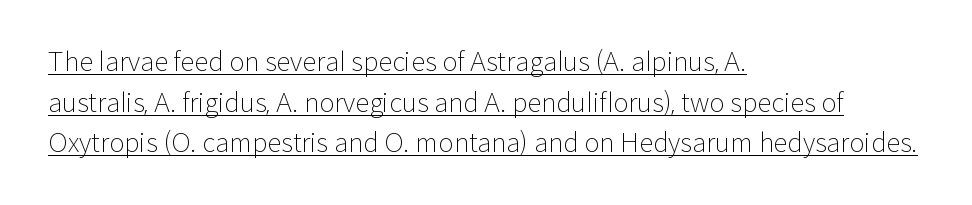
{"italic": "no", "bold": "no", "underline": "yes", "align": "left", "line_spacing": "normal", "line_spacing_ratio": 1.56, "letter_spacing": "normal", "letter_spacing_em": 0.0, "glyph_px": 26}
